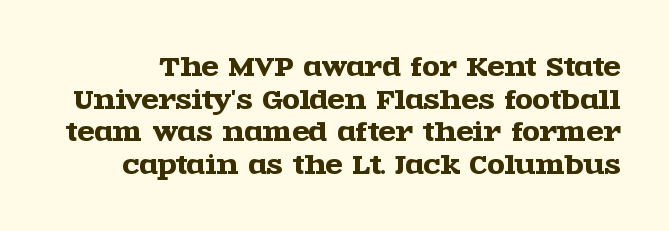
Tracking value appears to be zero — textbook default spacing. This rendering features lettering with no underline. Do the letters lean? They stand straight. Honestly, the row spacing looks completely unremarkable.
